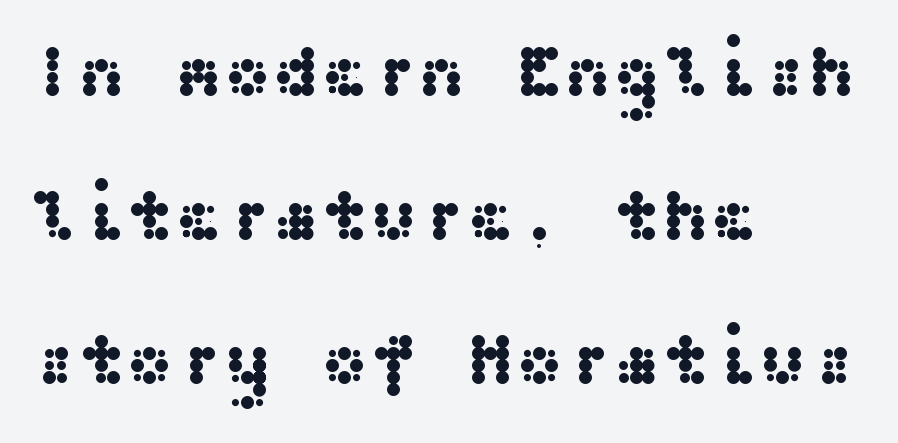
The image shows 73 px wide sans-serif type, upright; set left-aligned, loose line spacing (1.97x), normal letter spacing, not underlined; medium stroke contrast and a medium x-height.
